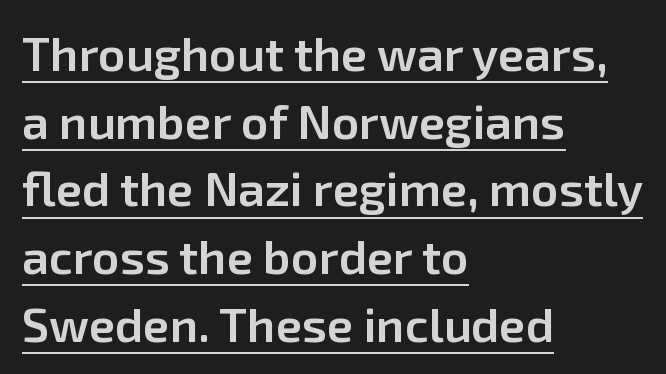
The image shows 48 px semibold sans-serif type, upright; set left-aligned, normal line spacing (1.41x), normal letter spacing, underlined; low stroke contrast and a medium x-height.
